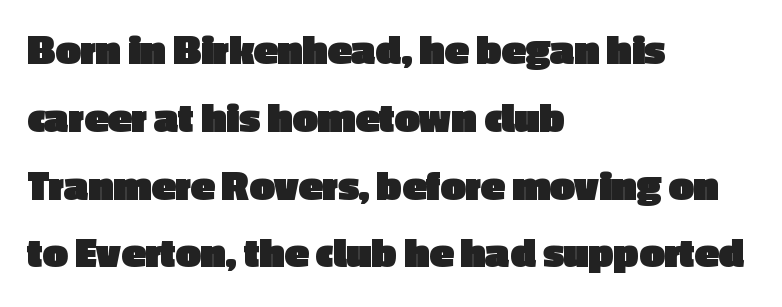
Students, observe: this is what conventionally led text looks like. Italic: no, the glyphs are upright roman. The typesetting leans heavy: a genuine bold. Here the glyphs are tracked normally, forming tight word shapes. Words float on clear page, feet unadorned.
